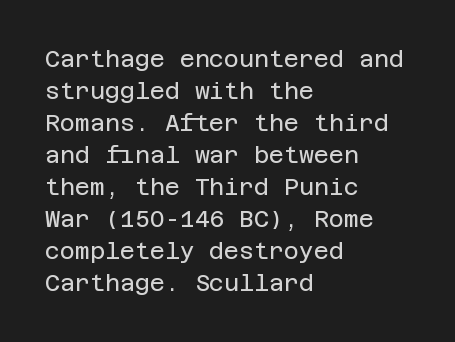
Caption: standard tracking, unaltered. Does the leading feel generous? No, just average. The lines are quadded left. Check the space under the baseline: it is left empty.
